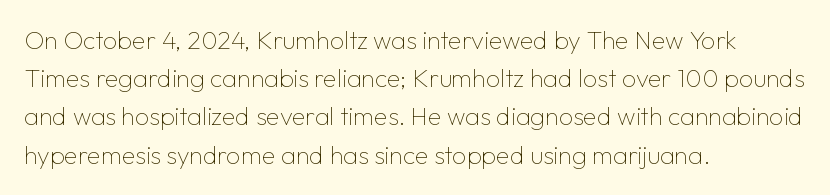
The image shows 25 px text type, upright; set left-aligned, normal line spacing (1.53x), normal letter spacing, not underlined.
